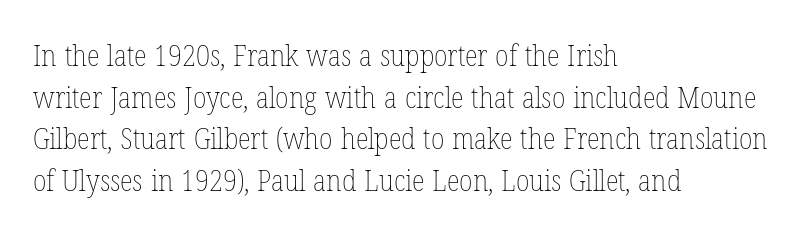
These lines keep a tight, regular rhythm from letter to letter. The passage shown is typed in a proportional face where columns would drift. No heavy texture on the line: the type isn't bold. If you drew a line through each stem, it would be perfectly vertical. The space between consecutive lines is moderate.
